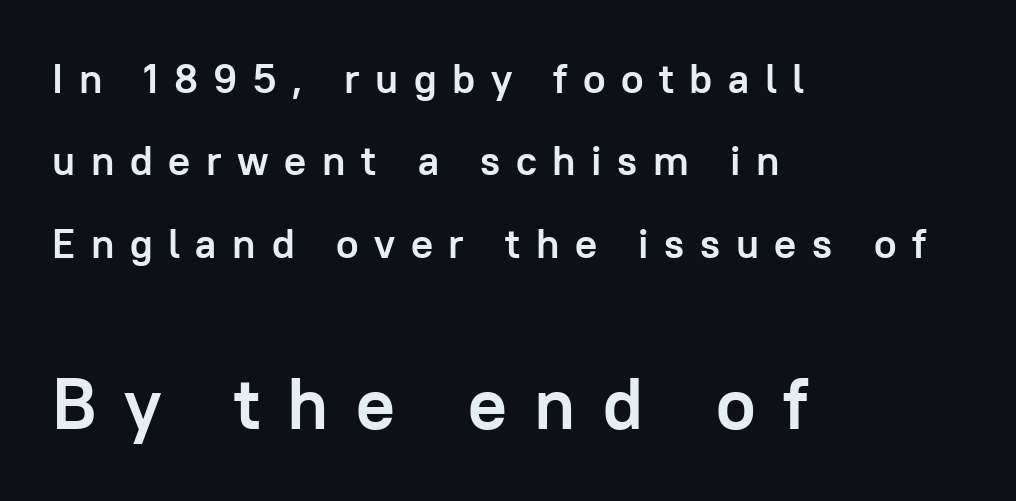
{"serif": "no", "italic": "no", "bold": "yes", "weight": "semibold", "width": "normal", "stroke_contrast": "low", "x_height": "medium", "monospaced": "no", "underline": "no", "align": "left", "line_spacing": "loose", "line_spacing_ratio": 2.01, "letter_spacing": "wide", "letter_spacing_em": 0.38, "larger_block": "second", "size_ratio": 1.76, "glyph_px": 72}
